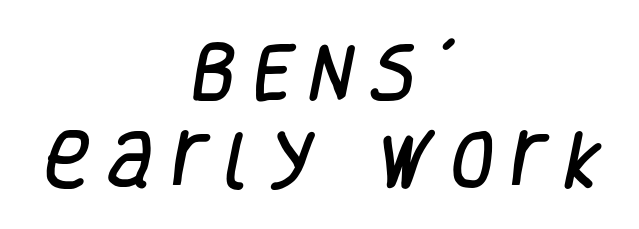
{"serif": "no", "width": "condensed", "stroke_contrast": "low", "x_height": "large", "monospaced": "no", "underline": "no", "align": "center", "line_spacing": "normal", "line_spacing_ratio": 1.4, "letter_spacing": "wide", "letter_spacing_em": 0.28, "glyph_px": 63}
